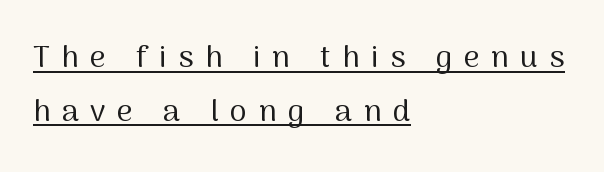
The image shows 31 px regular-weight sans-serif type, upright; set left-aligned, line spacing 1.73x, unusually wide letter spacing (+0.37 em), underlined; medium stroke contrast and a medium x-height.
